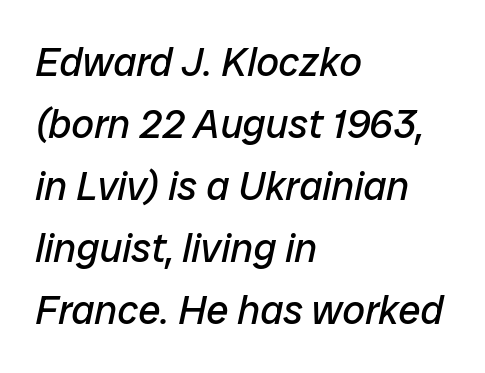
Has an underline been added? It has not. Weight: in the light-to-regular range. You can tell it's italic because the verticals aren't actually vertical. Spacing between characters is what you'd get straight out of the box.
